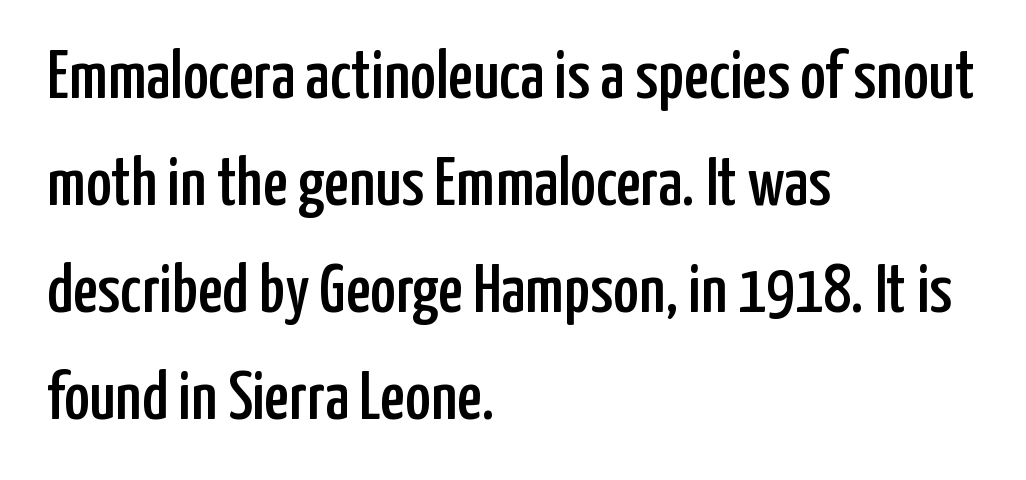
No feet cap the strokes, marking this as sans-serif type. Does extra space separate the letters? No, they use regular spacing. All the whitespace from short lines collects on the right. Regarding leading, the lines here are spaced in the standard way. These lines were composed using upright roman letters. These lines are rendered in a variable-pitch font.
